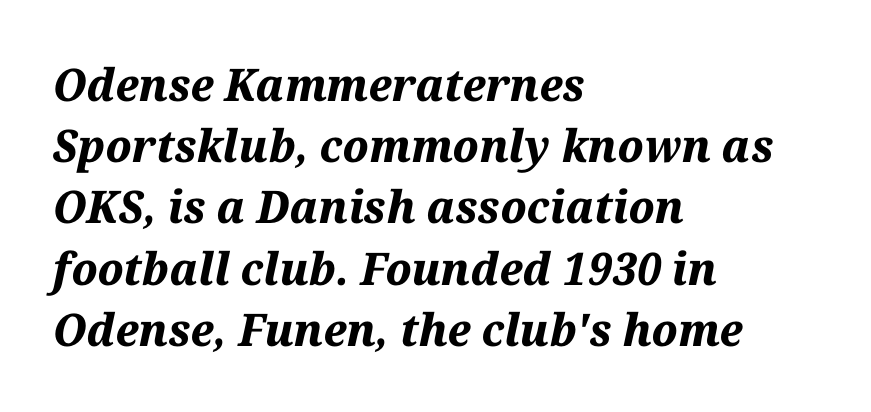
The image shows 45 px bold type, italic (leaning right); set left-aligned, normal line spacing (1.36x), normal letter spacing, not underlined; medium stroke contrast and a medium x-height.
